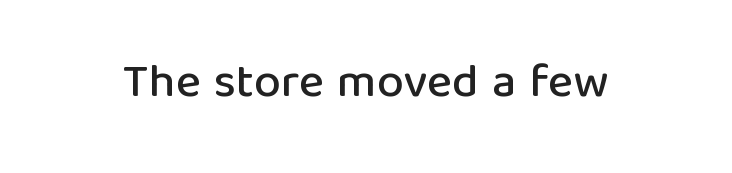
Inter-character spacing is left at the font's built-in metrics. The typography opts for an upright posture over an oblique one. Underline: absent. What kind of face is this? One without serifs — a sans. You could not count columns in this text — the font is proportionally spaced.
